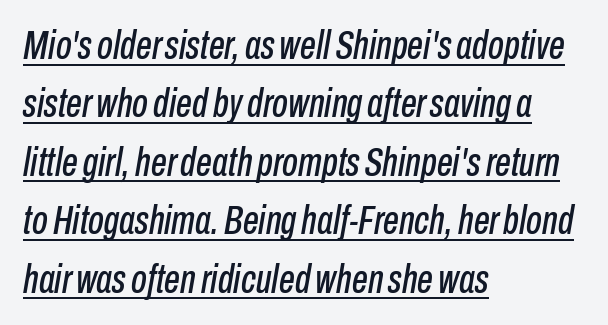
The text block is weighted toward the left margin, trailing off unevenly rightward. Would a proofreader flag this as italicized? Yes. Caption: standard tracking, unaltered. Is this a fixed-width face? No — the glyphs have proportional, varying widths. Regular leading.
